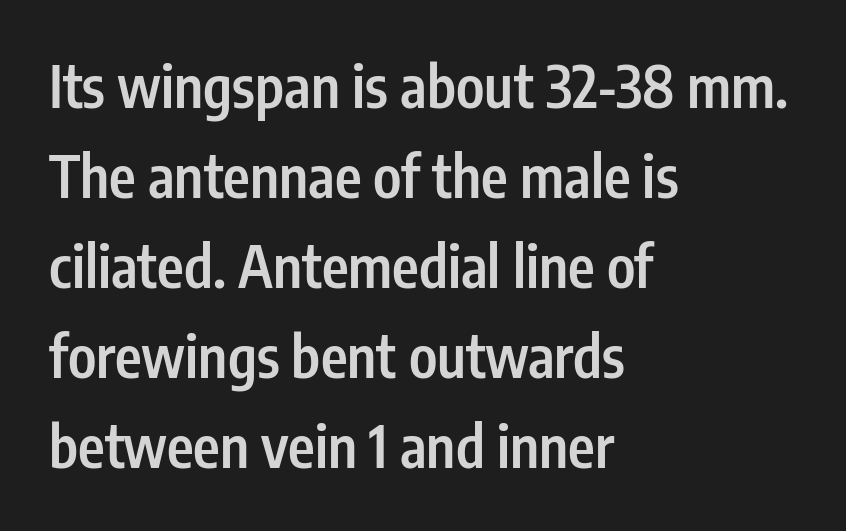
The image shows 57 px semibold, condensed sans-serif type, upright; set left-aligned, normal line spacing (1.58x), normal letter spacing, not underlined; low stroke contrast and a medium x-height.
